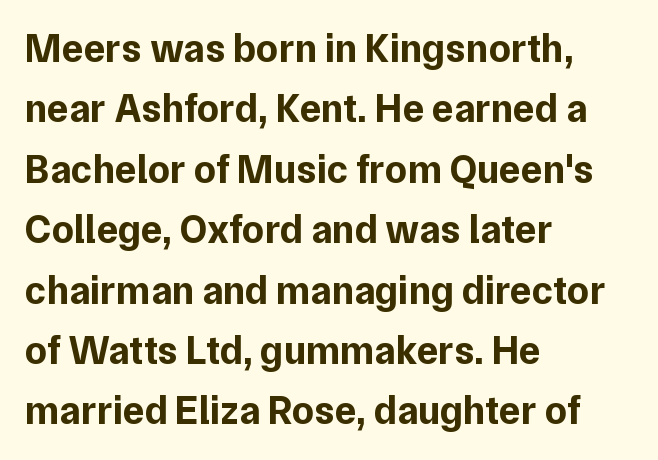
The rendering keeps characters at their native spacing. Thick stems and heavy bowls — unmistakably bold. The rag falls on the right side of this text block. Character widths vary here, with narrow letters taking less room than wide ones.
